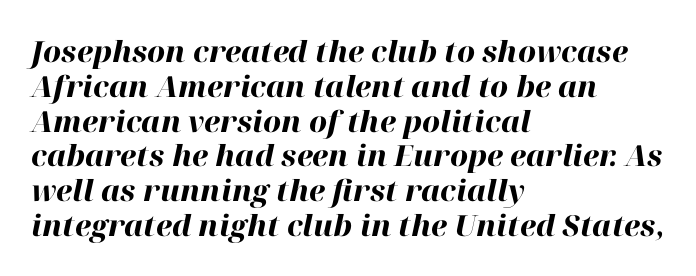
The lines are quadded left. The zone under the glyphs is completely vacant. A typesetter would call this proportional, since set widths differ per character. The gaps between neighbouring characters are ordinary and unremarkable.
